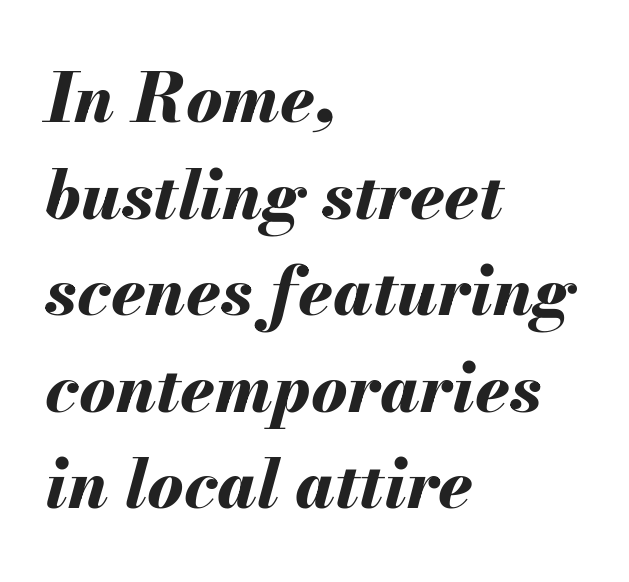
The specimen reads as italic at a glance. Normally led — the rows are evenly, conventionally spaced. Casual observation: everything's shoved over to the left. Characters follow at the spacing the type designer built in.
